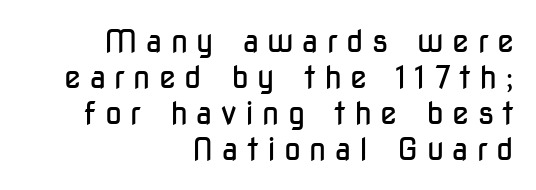
The typography opts for an upright posture over an oblique one. Stroke thickness stays within the range of a standard reading face or lighter. The space directly below the letters is spotless. Do the characters align in a grid? No, the font is proportional.
